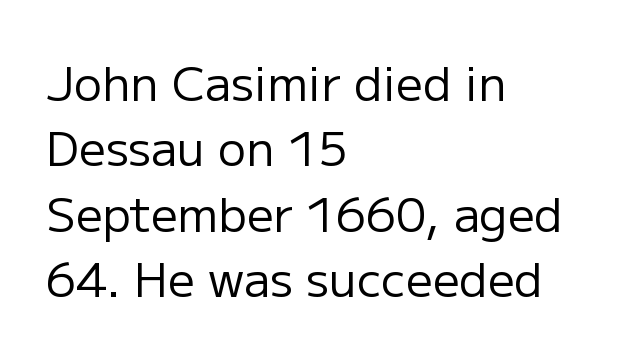
Q: Is the text bold? A: No.
Q: Is the text italic (slanted)? A: No, it is upright.
Q: Is the typeface a serif or a sans-serif typeface? A: Sans-serif.
Q: Is the text underlined? A: No.
Q: How is the paragraph aligned? A: Left-aligned.
Q: Is the spacing between letters normal or unusually wide? A: Normal.
Q: Is the spacing between lines tight, normal or loose? A: Normal.
Q: Width (condensed, normal, or wide)? A: Normal.
Q: Stroke contrast? A: Low.
Q: x-height? A: Medium.
Q: Monospaced? A: No.
